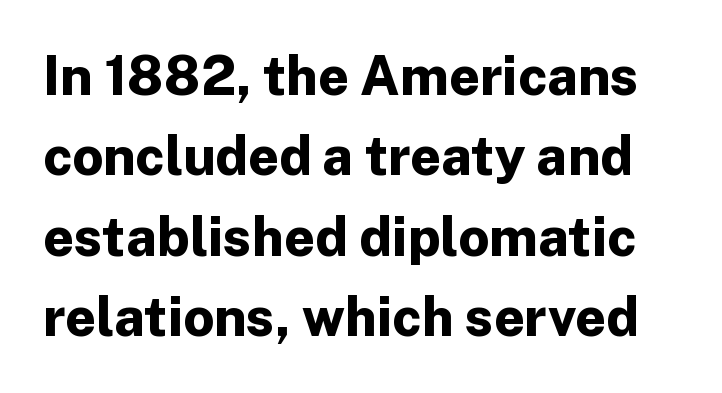
Style check: upright. Only glyphs here, with clear space below each row. Heavy, bold letterforms. The line texture is even and compact thanks to regular tracking.
